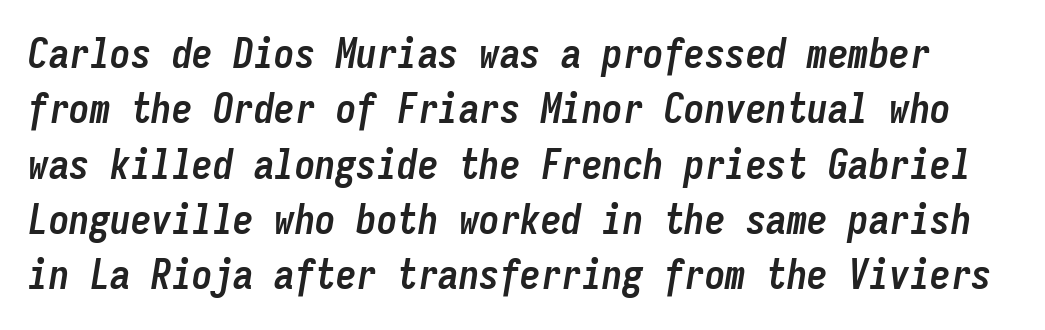
Q: Is the text bold? A: Yes.
Q: Is the text italic (slanted)? A: Yes, it leans right by about 9 degrees.
Q: Is the text underlined? A: No.
Q: Is the spacing between letters normal or unusually wide? A: Normal.
Q: Is the spacing between lines tight, normal or loose? A: Normal.
Q: Width (condensed, normal, or wide)? A: Condensed.
Q: Stroke contrast? A: Low.
Q: x-height? A: Medium.
Q: Monospaced? A: Yes.
